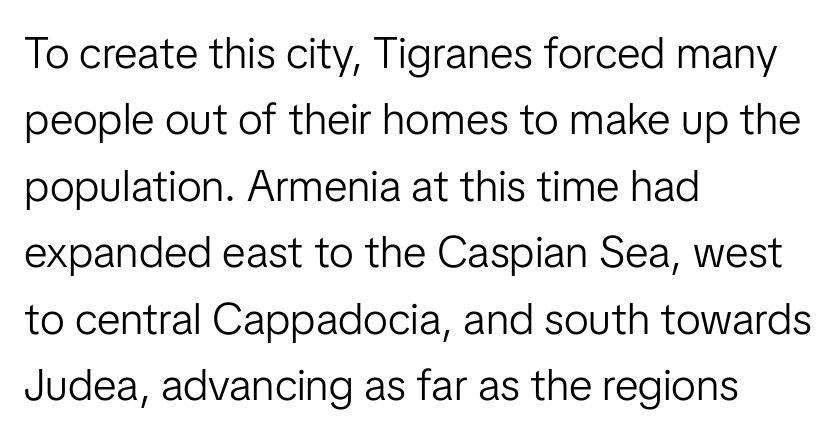
The image shows 44 px light sans-serif type, upright; set left-aligned, normal line spacing (1.51x), normal letter spacing, not underlined; low stroke contrast and a medium x-height.
